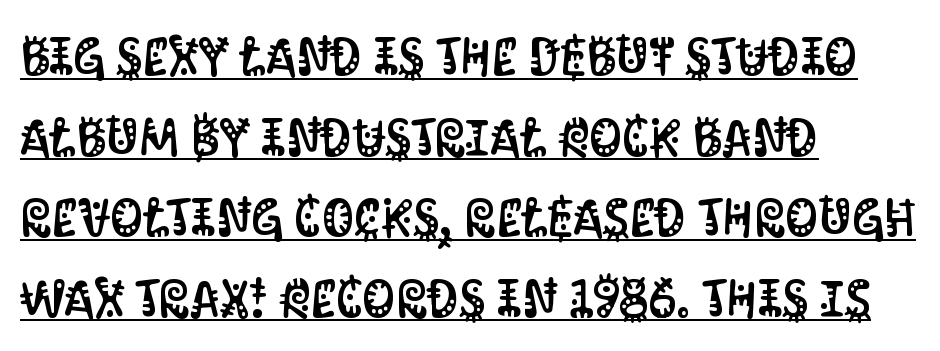
The image shows 52 px condensed sans-serif type, upright; set left-aligned, normal line spacing (1.55x), normal letter spacing, underlined; medium stroke contrast and a large x-height.
